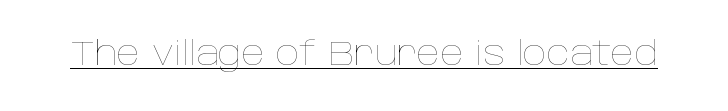
Is the type heavy? It reads as light-to-regular instead. Each letter keeps its own natural width here, so spacing adapts to shape. Somebody hit Ctrl+U on this one — the words are underlined. Compared with typical body copy, the letter spacing here is the same.
